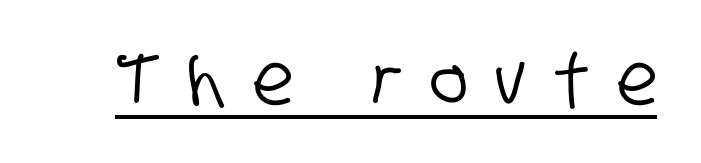
The image shows 72 px condensed sans-serif type; set unusually wide letter spacing (+0.39 em), underlined; low stroke contrast and a large x-height.
